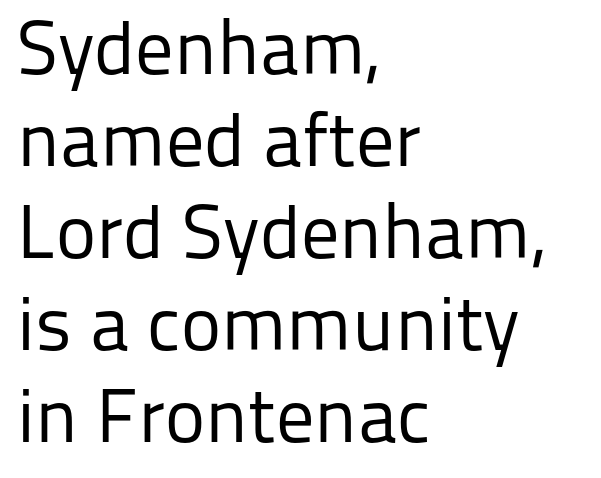
Q: Is the text bold? A: No.
Q: Is the text italic (slanted)? A: No, it is upright.
Q: Is the typeface a serif or a sans-serif typeface? A: Sans-serif.
Q: Is the text underlined? A: No.
Q: How is the paragraph aligned? A: Left-aligned.
Q: Is the spacing between letters normal or unusually wide? A: Normal.
Q: Width (condensed, normal, or wide)? A: Normal.
Q: Stroke contrast? A: Low.
Q: x-height? A: Medium.
Q: Monospaced? A: No.
